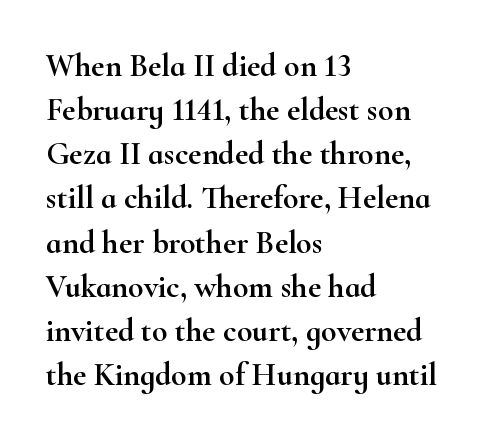
Q: Is the text italic (slanted)? A: No, it is upright.
Q: Is the typeface a serif or a sans-serif typeface? A: Serif.
Q: Is the text underlined? A: No.
Q: How is the paragraph aligned? A: Left-aligned.
Q: Is the spacing between letters normal or unusually wide? A: Normal.
Q: Is the spacing between lines tight, normal or loose? A: Normal.
Q: Width (condensed, normal, or wide)? A: Wide.
Q: Stroke contrast? A: High.
Q: x-height? A: Small.
Q: Monospaced? A: No.
